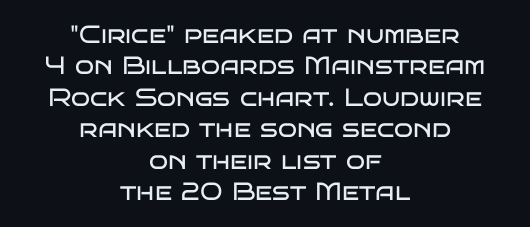
Q: Is the text bold? A: No.
Q: Is the text italic (slanted)? A: No, it is upright.
Q: Is the text underlined? A: No.
Q: How is the paragraph aligned? A: Centered.
Q: Is the spacing between letters normal or unusually wide? A: Normal.
Q: Is the spacing between lines tight, normal or loose? A: Normal.
